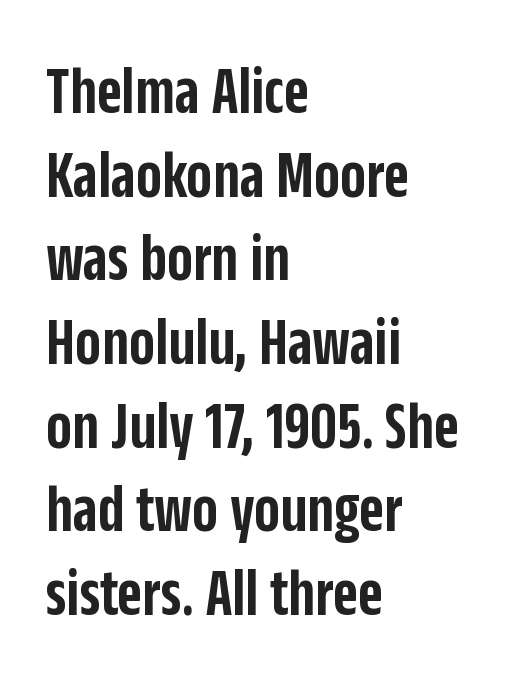
The image shows 68 px semibold, condensed sans-serif type, upright; set left-aligned, line spacing 1.23x, normal letter spacing, not underlined; low stroke contrast and a large x-height.
